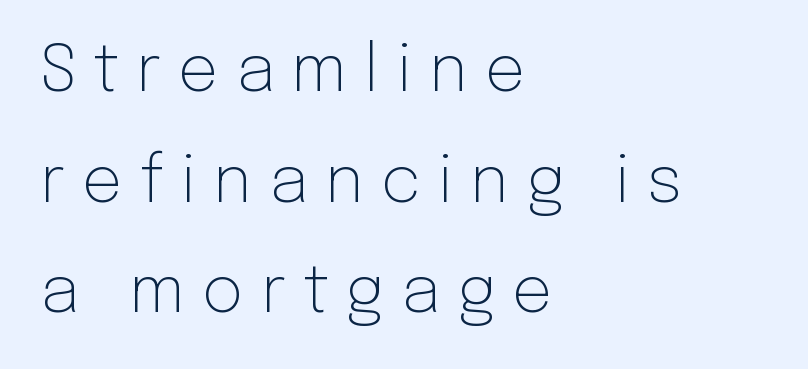
{"serif": "no", "italic": "no", "bold": "no", "weight": "light", "width": "normal", "stroke_contrast": "low", "x_height": "medium", "monospaced": "no", "underline": "no", "align": "left", "line_spacing_ratio": 1.73, "letter_spacing": "wide", "letter_spacing_em": 0.27, "glyph_px": 64}
